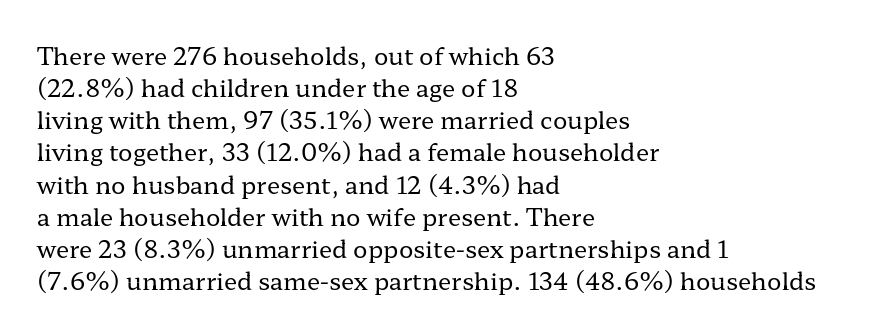
{"italic": "no", "bold": "no", "underline": "no", "align": "left", "line_spacing": "normal", "line_spacing_ratio": 1.34, "letter_spacing": "normal", "letter_spacing_em": 0.0, "glyph_px": 24}
